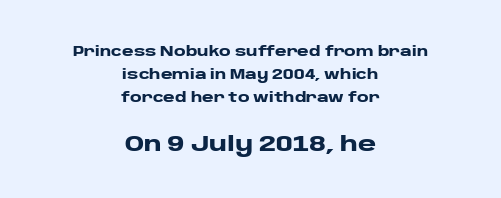
{"italic": "no", "bold": "yes", "underline": "no", "align": "center", "line_spacing": "normal", "line_spacing_ratio": 1.65, "letter_spacing": "normal", "letter_spacing_em": 0.0, "larger_block": "second", "size_ratio": 1.57, "glyph_px": 22}
